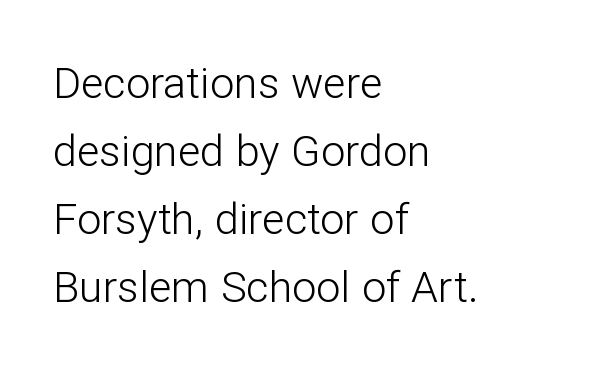
Q: Is the text bold? A: No.
Q: Is the text italic (slanted)? A: No, it is upright.
Q: Is the typeface a serif or a sans-serif typeface? A: Sans-serif.
Q: Is the text underlined? A: No.
Q: How is the paragraph aligned? A: Left-aligned.
Q: Is the spacing between letters normal or unusually wide? A: Normal.
Q: Is the spacing between lines tight, normal or loose? A: Normal.
Q: Width (condensed, normal, or wide)? A: Normal.
Q: Stroke contrast? A: Low.
Q: x-height? A: Medium.
Q: Monospaced? A: No.
